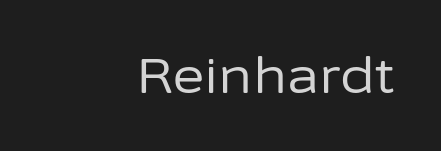
{"serif": "no", "italic": "no", "bold": "no", "weight": "regular", "width": "normal", "stroke_contrast": "low", "x_height": "medium", "monospaced": "no", "underline": "no", "align": "right", "letter_spacing": "normal", "letter_spacing_em": 0.0, "glyph_px": 49}
